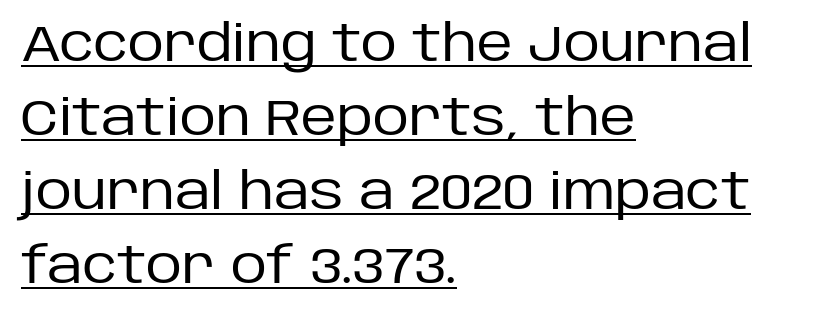
Q: Is the text bold? A: No.
Q: Is the text italic (slanted)? A: No, it is upright.
Q: Is the typeface a serif or a sans-serif typeface? A: Sans-serif.
Q: Is the text underlined? A: Yes.
Q: How is the paragraph aligned? A: Left-aligned.
Q: Is the spacing between letters normal or unusually wide? A: Normal.
Q: Is the spacing between lines tight, normal or loose? A: Normal.
Q: Width (condensed, normal, or wide)? A: Normal.
Q: Stroke contrast? A: Low.
Q: x-height? A: Large.
Q: Monospaced? A: No.
